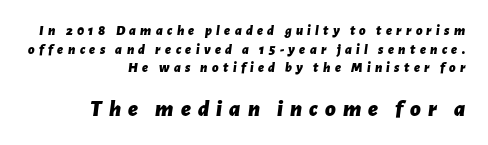
The image shows 23 px bold type, italic (leaning right); set right-aligned, normal line spacing (1.33x), unusually wide letter spacing (+0.31 em), not underlined; the second (bottom) block is 1.64x larger.
